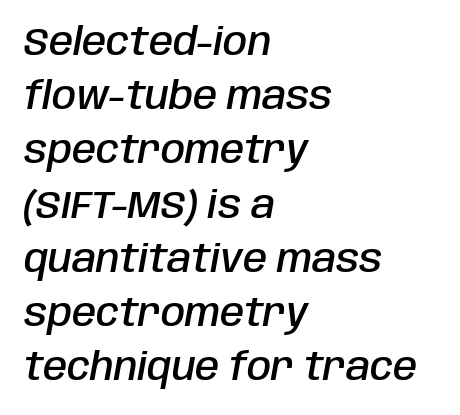
The image shows 39 px semibold, condensed type, italic (leaning right); set left-aligned, normal line spacing (1.39x), normal letter spacing, not underlined; low stroke contrast and a large x-height.
